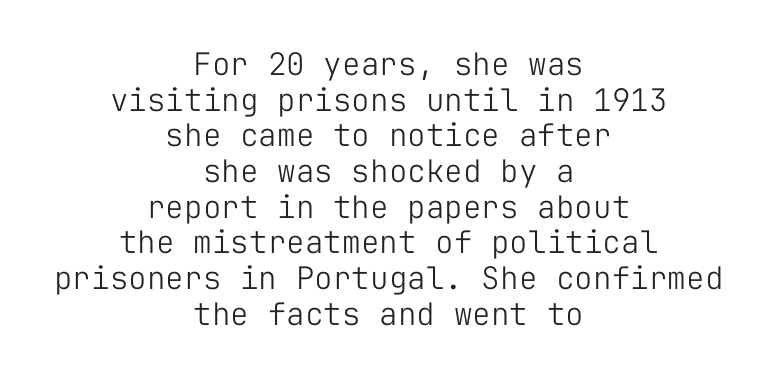
Q: Is the text bold? A: No.
Q: Is the text italic (slanted)? A: No, it is upright.
Q: Is the typeface a serif or a sans-serif typeface? A: Sans-serif.
Q: Is the text underlined? A: No.
Q: How is the paragraph aligned? A: Centered.
Q: Is the spacing between letters normal or unusually wide? A: Normal.
Q: Is the spacing between lines tight, normal or loose? A: Tight.
Q: Width (condensed, normal, or wide)? A: Normal.
Q: Stroke contrast? A: Low.
Q: x-height? A: Medium.
Q: Monospaced? A: Yes.
